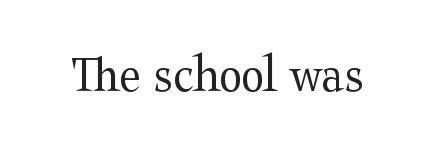
Q: Is the text bold? A: No.
Q: Is the text italic (slanted)? A: No, it is upright.
Q: Is the typeface a serif or a sans-serif typeface? A: Serif.
Q: Is the text underlined? A: No.
Q: Is the spacing between letters normal or unusually wide? A: Normal.
Q: Width (condensed, normal, or wide)? A: Wide.
Q: Stroke contrast? A: Medium.
Q: x-height? A: Medium.
Q: Monospaced? A: No.
